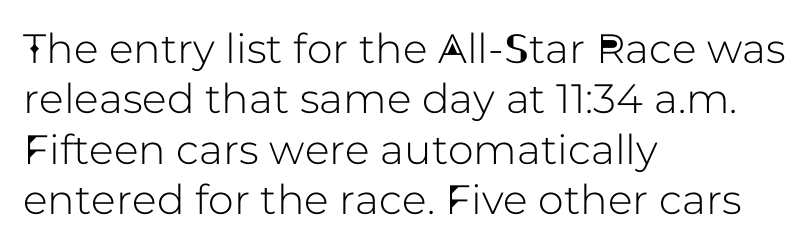
Q: Is the text italic (slanted)? A: No, it is upright.
Q: Is the typeface a serif or a sans-serif typeface? A: Sans-serif.
Q: Is the text underlined? A: No.
Q: How is the paragraph aligned? A: Left-aligned.
Q: Is the spacing between letters normal or unusually wide? A: Normal.
Q: Width (condensed, normal, or wide)? A: Normal.
Q: Stroke contrast? A: Low.
Q: x-height? A: Medium.
Q: Monospaced? A: No.
